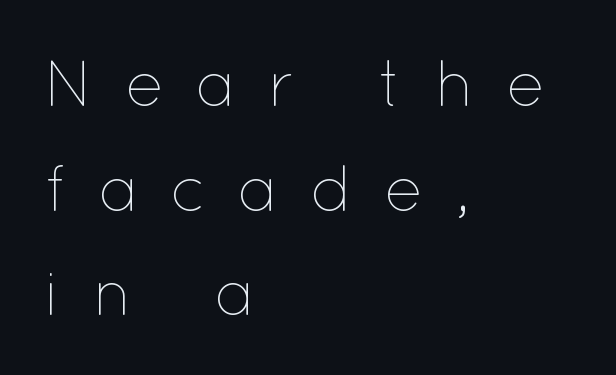
The image shows 65 px thin type, upright; set left-aligned, normal line spacing (1.61x), unusually wide letter spacing (+0.48 em), not underlined; low stroke contrast and a medium x-height.
